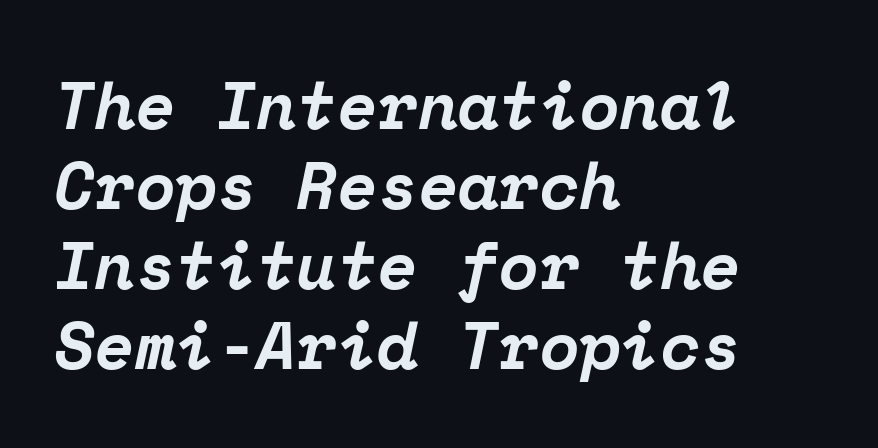
The image shows 66 px bold serif type, italic (leaning right), monospaced; set left-aligned, line spacing 1.21x, normal letter spacing, not underlined; low stroke contrast and a medium x-height.
